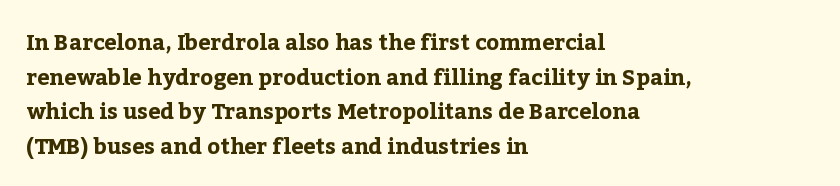
Q: Is the text bold? A: Yes.
Q: Is the text italic (slanted)? A: No, it is upright.
Q: Is the text underlined? A: No.
Q: How is the paragraph aligned? A: Left-aligned.
Q: Is the spacing between letters normal or unusually wide? A: Normal.
Q: Is the spacing between lines tight, normal or loose? A: Normal.
